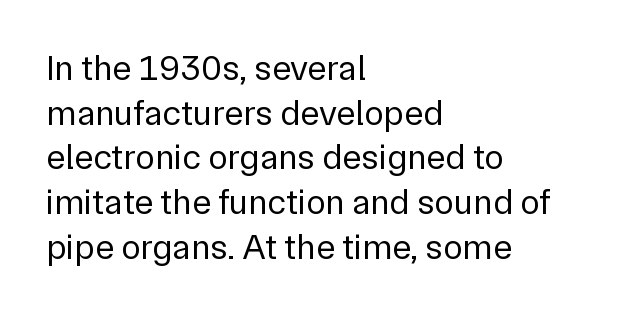
The image shows 36 px regular-weight sans-serif type, upright; set left-aligned, line spacing 1.24x, normal letter spacing, not underlined; low stroke contrast and a medium x-height.
